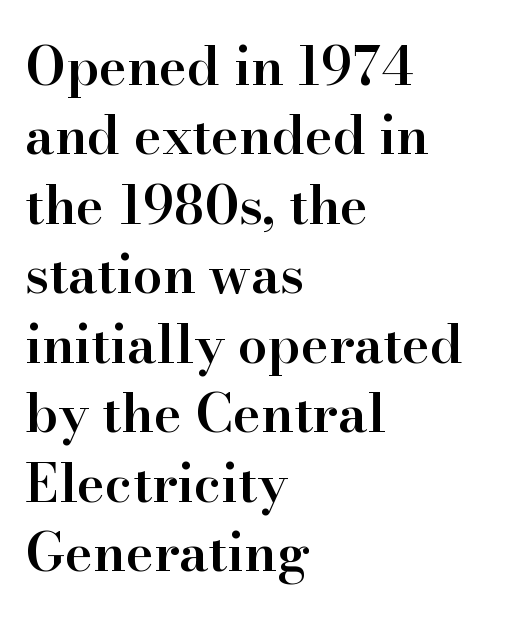
Q: Is the text bold? A: Semi-bold.
Q: Is the text italic (slanted)? A: No, it is upright.
Q: Is the typeface a serif or a sans-serif typeface? A: Serif.
Q: Is the text underlined? A: No.
Q: How is the paragraph aligned? A: Left-aligned.
Q: Is the spacing between letters normal or unusually wide? A: Normal.
Q: Is the spacing between lines tight, normal or loose? A: Normal.
Q: Width (condensed, normal, or wide)? A: Normal.
Q: Stroke contrast? A: High.
Q: x-height? A: Small.
Q: Monospaced? A: No.
